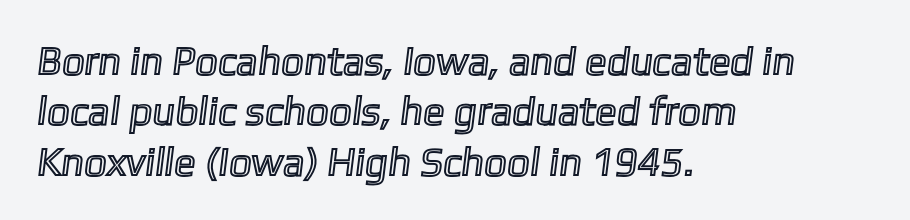
Q: Is the text underlined? A: No.
Q: How is the paragraph aligned? A: Left-aligned.
Q: Is the spacing between letters normal or unusually wide? A: Normal.
Q: Is the spacing between lines tight, normal or loose? A: Normal.
Q: Width (condensed, normal, or wide)? A: Normal.
Q: x-height? A: Medium.
Q: Monospaced? A: No.
